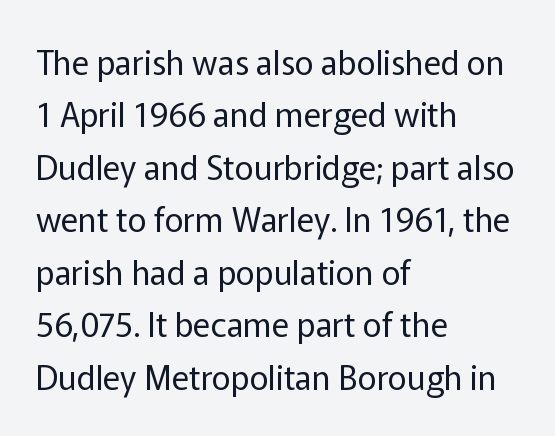
No extra ink here — the face is not bold. In terms of letterspacing, this is plain default setting. The words here are not underlined. A typesetter would call this leading conventional body-copy spacing.
